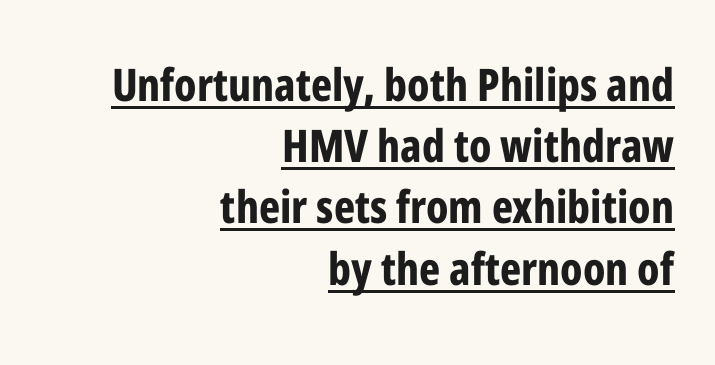
The image shows 45 px bold, condensed sans-serif type, upright; set right-aligned, normal line spacing (1.36x), normal letter spacing, underlined; low stroke contrast and a medium x-height.
